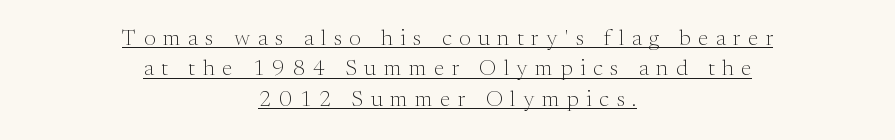
Weight: not bold — regular or lighter. The compositor balanced each line on the midline. Students, note that the glyphs here are deliberately spaced far apart. One glance says typical: line gaps are just what's usual. Decoration check: the copy is underlined.
